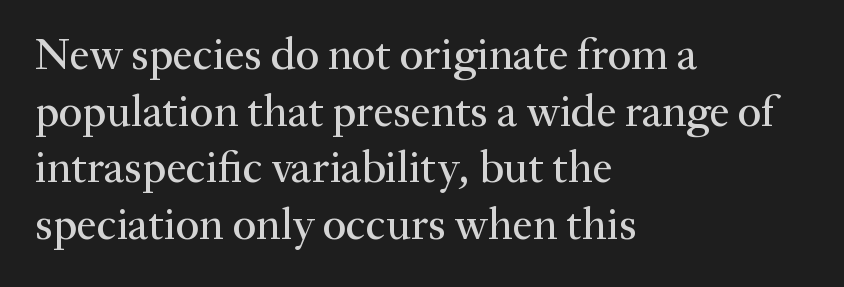
Q: Is the text italic (slanted)? A: No, it is upright.
Q: Is the typeface a serif or a sans-serif typeface? A: Serif.
Q: Is the text underlined? A: No.
Q: How is the paragraph aligned? A: Left-aligned.
Q: Is the spacing between letters normal or unusually wide? A: Normal.
Q: Is the spacing between lines tight, normal or loose? A: Normal.
Q: Width (condensed, normal, or wide)? A: Normal.
Q: Stroke contrast? A: Medium.
Q: x-height? A: Small.
Q: Monospaced? A: No.
